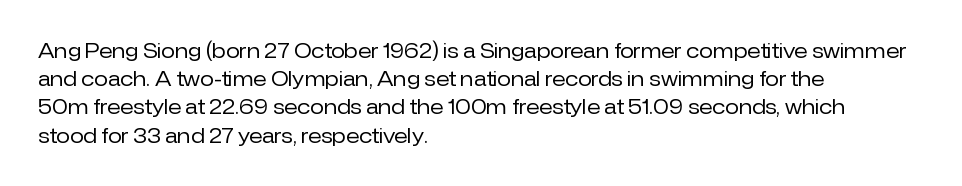
{"italic": "no", "bold": "no", "underline": "no", "align": "left", "line_spacing": "normal", "line_spacing_ratio": 1.41, "letter_spacing": "normal", "letter_spacing_em": 0.0, "glyph_px": 20}
